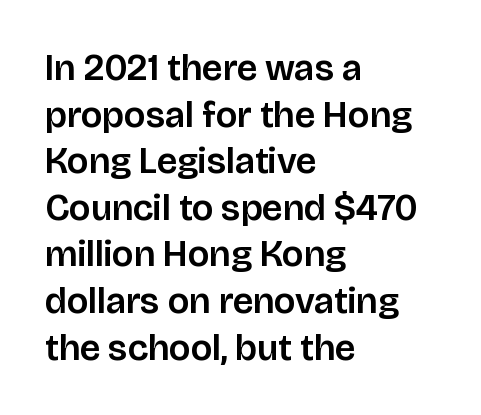
The image shows 37 px sans-serif type, upright; set left-aligned, normal line spacing (1.26x), normal letter spacing, not underlined; low stroke contrast and a large x-height.
